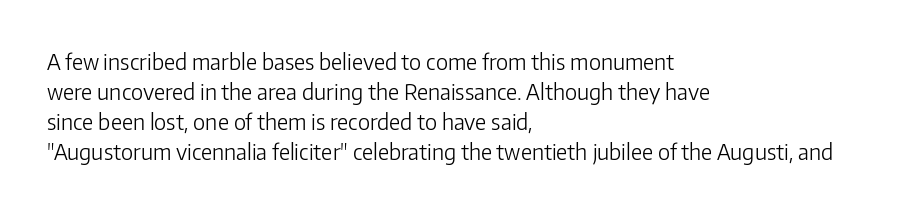
Reading down the column, the eye jumps a familiar distance to each next line. Left-aligned paragraph, ragged on the right. Check under the words: just untouched page. Nope, not italic — everything's standing straight.
